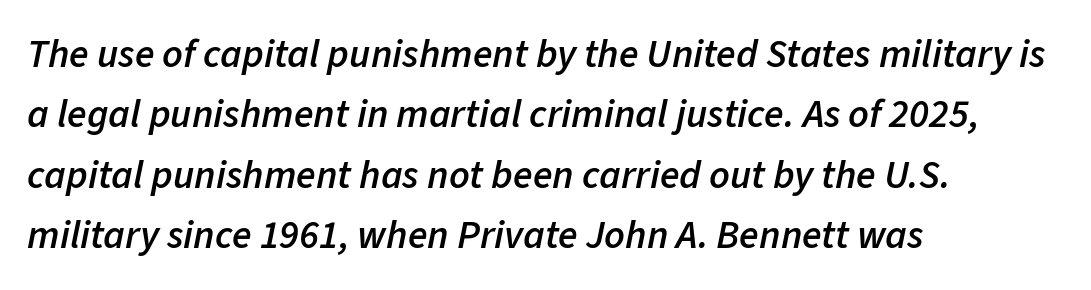
The image shows 40 px semibold type, italic (leaning right); set left-aligned, normal line spacing (1.51x), normal letter spacing, not underlined; low stroke contrast and a medium x-height.
